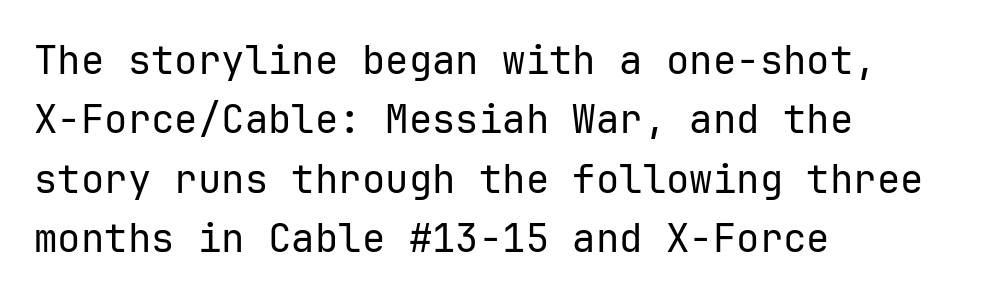
The face used here is monospaced, like something from a code editor. Short note: letters normally spaced. Unmarked baselines from the first word to the last. These lines were composed using upright roman letters. The designer went with a sans here, leaving each stem footless. Honestly, the row spacing looks completely unremarkable.
